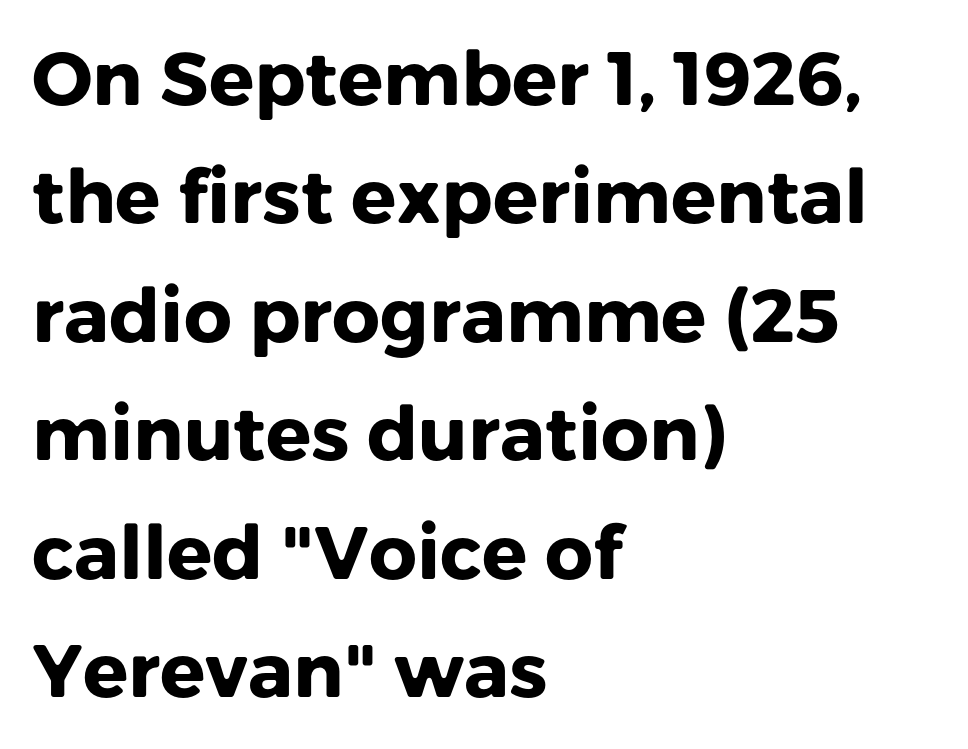
Q: Is the text bold? A: Yes.
Q: Is the text italic (slanted)? A: No, it is upright.
Q: Is the typeface a serif or a sans-serif typeface? A: Sans-serif.
Q: Is the text underlined? A: No.
Q: How is the paragraph aligned? A: Left-aligned.
Q: Is the spacing between letters normal or unusually wide? A: Normal.
Q: Is the spacing between lines tight, normal or loose? A: Normal.
Q: Width (condensed, normal, or wide)? A: Normal.
Q: Stroke contrast? A: Low.
Q: x-height? A: Medium.
Q: Monospaced? A: No.
